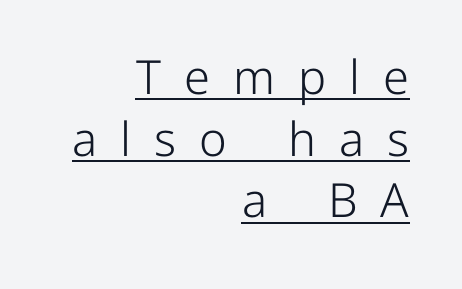
Type style note: lacks serifs. The weight tops out at a normal text grade. Rows of type keep a routine distance in the vertical direction. Someone cranked the tracking dial way up on this one.
